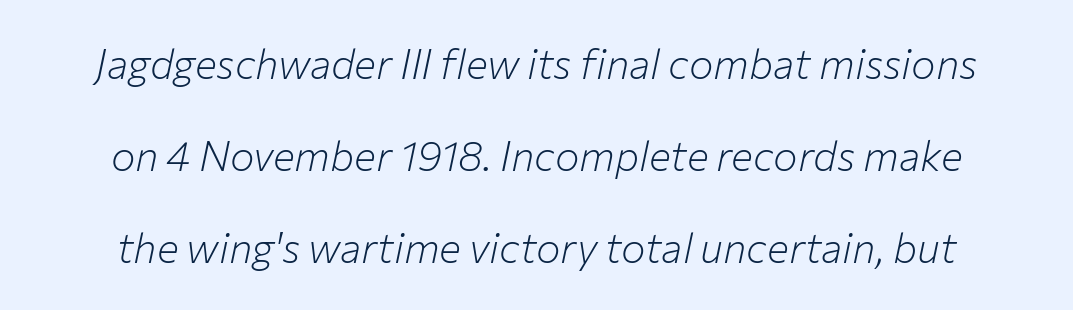
{"italic": "yes", "lean": "right", "slant_degrees": 12, "bold": "no", "weight": "light", "width": "normal", "stroke_contrast": "low", "x_height": "medium", "monospaced": "no", "underline": "no", "line_spacing": "loose", "line_spacing_ratio": 2.25, "letter_spacing": "normal", "letter_spacing_em": 0.0, "glyph_px": 41}
